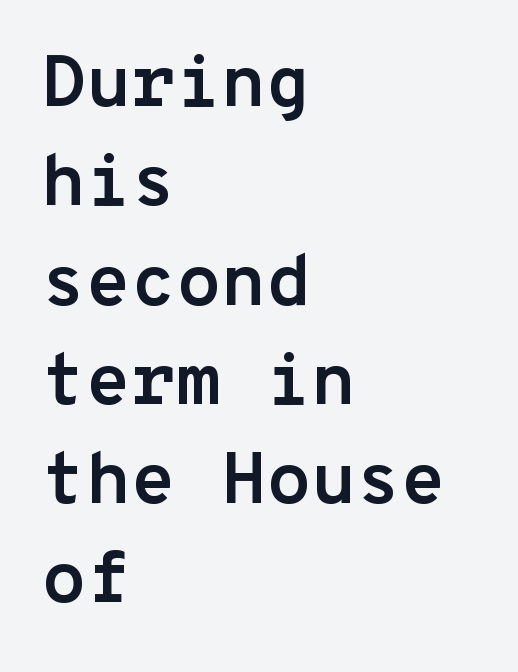
Underline: absent. Note the uniform advance width — an 'i' takes as much space as an 'm'. No extra tracking has been applied to these lines. This sample is left-justified, so line endings fall wherever the words run out.
